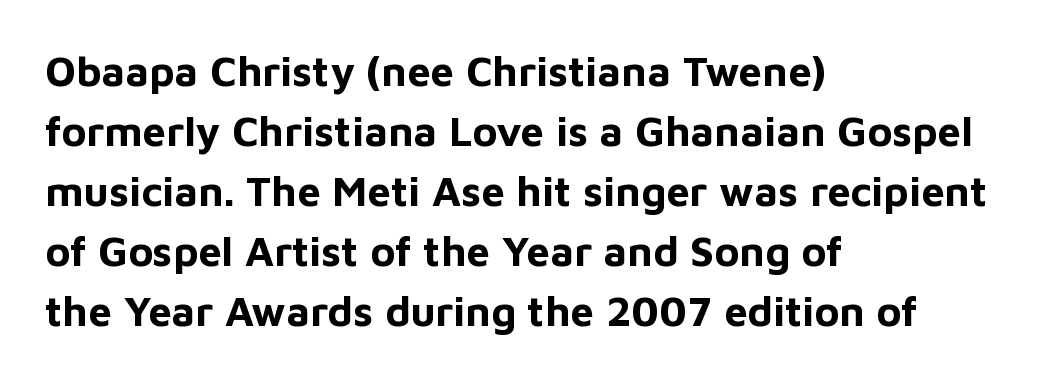
Q: Is the text bold? A: Yes.
Q: Is the text italic (slanted)? A: No, it is upright.
Q: Is the typeface a serif or a sans-serif typeface? A: Sans-serif.
Q: Is the text underlined? A: No.
Q: How is the paragraph aligned? A: Left-aligned.
Q: Is the spacing between letters normal or unusually wide? A: Normal.
Q: Is the spacing between lines tight, normal or loose? A: Normal.
Q: Width (condensed, normal, or wide)? A: Normal.
Q: Stroke contrast? A: Low.
Q: x-height? A: Medium.
Q: Monospaced? A: No.
